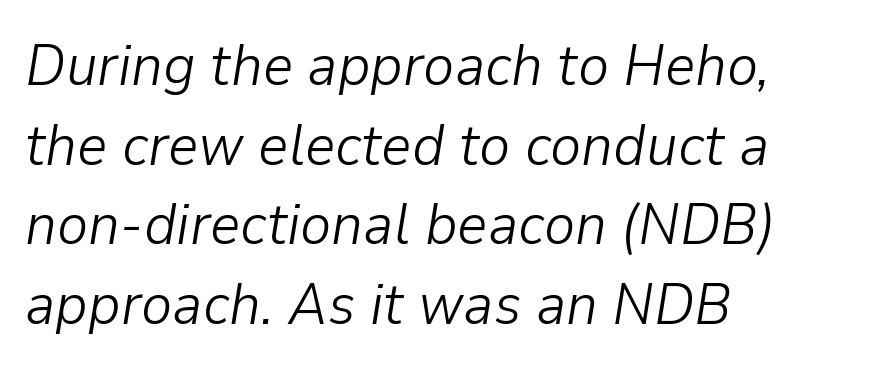
{"italic": "yes", "lean": "right", "slant_degrees": 9, "bold": "no", "weight": "light", "width": "normal", "stroke_contrast": "low", "x_height": "medium", "monospaced": "no", "underline": "no", "align": "left", "line_spacing": "normal", "line_spacing_ratio": 1.35, "letter_spacing": "normal", "letter_spacing_em": 0.0, "glyph_px": 59}
